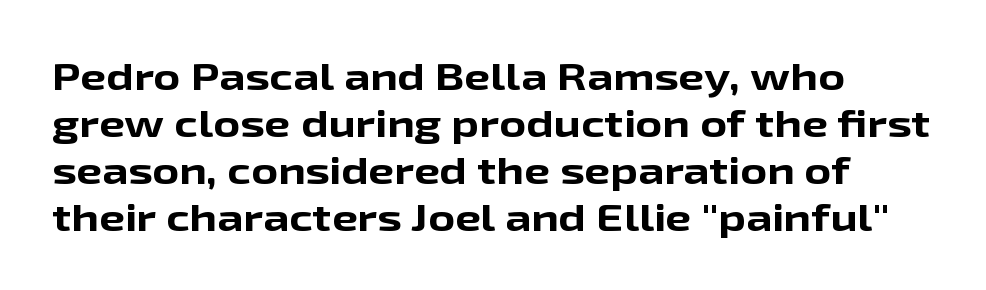
The image shows 37 px bold, wide sans-serif type, upright; set left-aligned, normal line spacing (1.27x), normal letter spacing, not underlined; low stroke contrast and a medium x-height.
